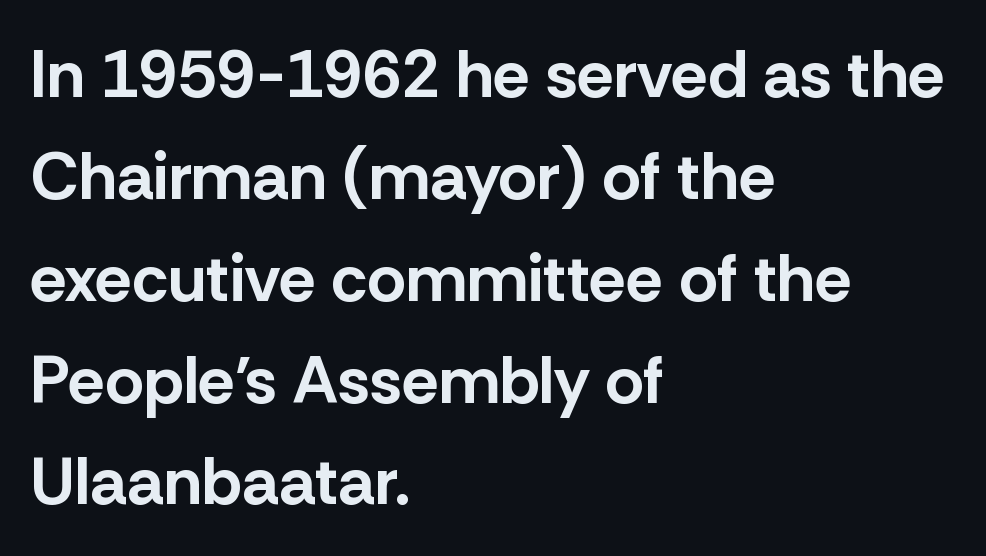
Every row of glyphs begins at an identical x-position on the left. Letters rest on an invisible, unmarked baseline. Is the type bold? Yes — the strokes are clearly thick and heavy. The passage shown is typed in a proportional face where columns would drift.
